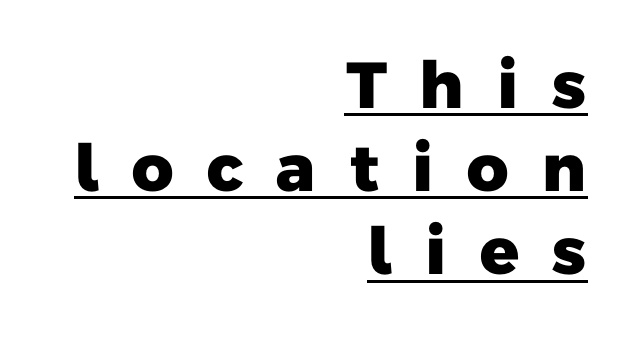
Q: Is the text bold? A: Yes.
Q: Is the typeface a serif or a sans-serif typeface? A: Sans-serif.
Q: Is the text underlined? A: Yes.
Q: How is the paragraph aligned? A: Right-aligned.
Q: Is the spacing between letters normal or unusually wide? A: Unusually wide.
Q: Is the spacing between lines tight, normal or loose? A: Normal.
Q: Width (condensed, normal, or wide)? A: Normal.
Q: Stroke contrast? A: Low.
Q: x-height? A: Medium.
Q: Monospaced? A: No.
